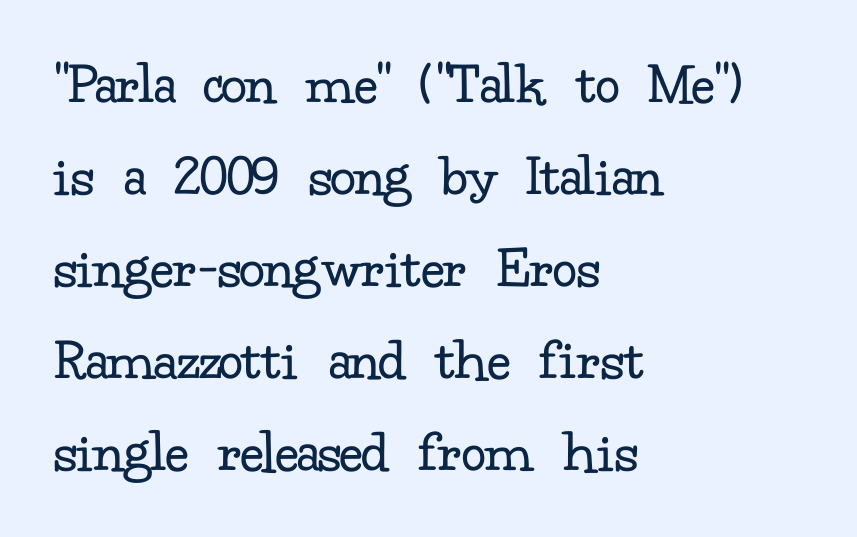
Q: Is the text bold? A: No.
Q: Is the text italic (slanted)? A: No, it is upright.
Q: Is the typeface a serif or a sans-serif typeface? A: Serif.
Q: Is the text underlined? A: No.
Q: How is the paragraph aligned? A: Left-aligned.
Q: Is the spacing between letters normal or unusually wide? A: Normal.
Q: Is the spacing between lines tight, normal or loose? A: Normal.
Q: Width (condensed, normal, or wide)? A: Normal.
Q: Stroke contrast? A: Low.
Q: x-height? A: Small.
Q: Monospaced? A: No.
